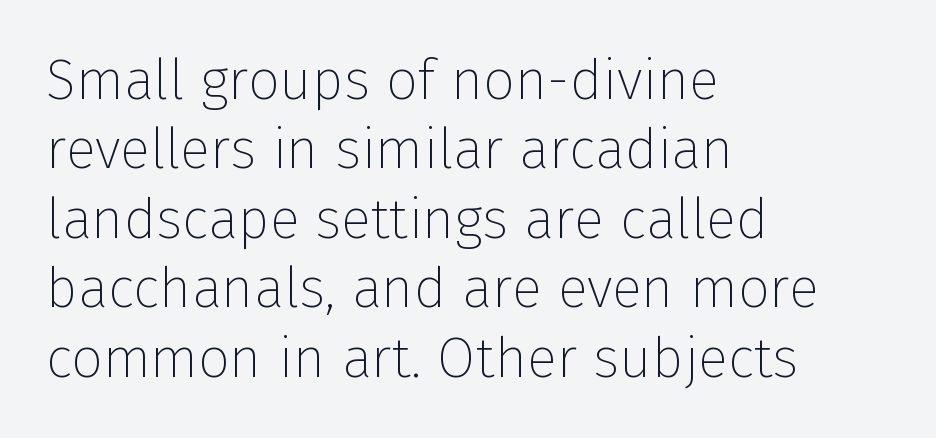
Q: Is the text bold? A: No.
Q: Is the text italic (slanted)? A: No, it is upright.
Q: Is the typeface a serif or a sans-serif typeface? A: Sans-serif.
Q: Is the text underlined? A: No.
Q: How is the paragraph aligned? A: Left-aligned.
Q: Is the spacing between letters normal or unusually wide? A: Normal.
Q: Width (condensed, normal, or wide)? A: Normal.
Q: Stroke contrast? A: Low.
Q: x-height? A: Medium.
Q: Monospaced? A: No.
